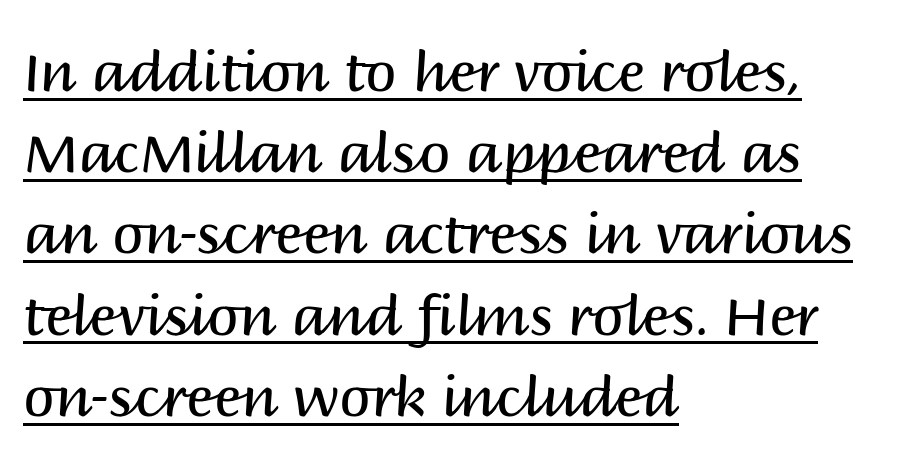
The sample's only ornament is a line tracing under the words. Each letter's strokes conclude bluntly, with no projecting serifs. No extra ink here — the face is not bold. A typesetter would call this proportional, since set widths differ per character.
